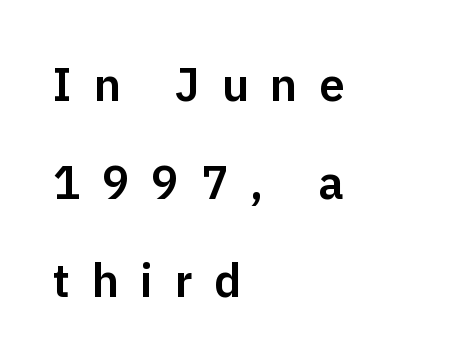
The image shows 46 px sans-serif type, upright; set left-aligned, loose line spacing (2.13x), unusually wide letter spacing (+0.47 em), not underlined; low stroke contrast and a medium x-height.
